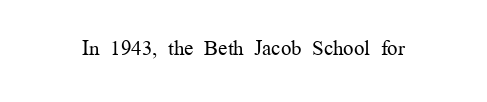
{"italic": "no", "bold": "no", "underline": "no", "letter_spacing": "normal", "letter_spacing_em": 0.0, "glyph_px": 21}
